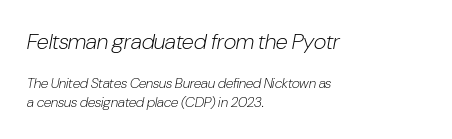
Q: Is the text bold? A: No.
Q: Is the text italic (slanted)? A: Yes, it leans right by about 10 degrees.
Q: Is the text underlined? A: No.
Q: How is the paragraph aligned? A: Left-aligned.
Q: Is the spacing between letters normal or unusually wide? A: Normal.
Q: Is the spacing between lines tight, normal or loose? A: Normal.
Q: Which block of text is set in a larger size, the first (top) or the second (bottom)? A: The first (top) one.
